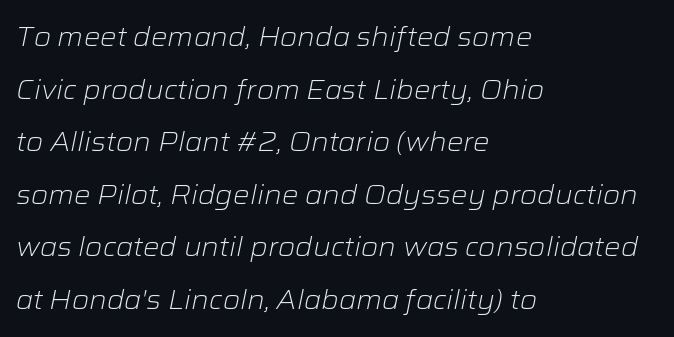
Q: Is the text bold? A: No.
Q: Is the text italic (slanted)? A: Yes, it leans right by about 12 degrees.
Q: Is the text underlined? A: No.
Q: How is the paragraph aligned? A: Left-aligned.
Q: Is the spacing between letters normal or unusually wide? A: Normal.
Q: Is the spacing between lines tight, normal or loose? A: Loose.
